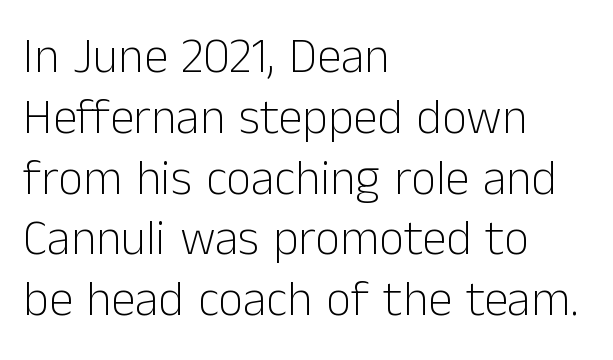
Q: Is the text bold? A: No.
Q: Is the text italic (slanted)? A: No, it is upright.
Q: Is the typeface a serif or a sans-serif typeface? A: Sans-serif.
Q: Is the text underlined? A: No.
Q: How is the paragraph aligned? A: Left-aligned.
Q: Is the spacing between letters normal or unusually wide? A: Normal.
Q: Width (condensed, normal, or wide)? A: Normal.
Q: Stroke contrast? A: Low.
Q: x-height? A: Medium.
Q: Monospaced? A: No.
